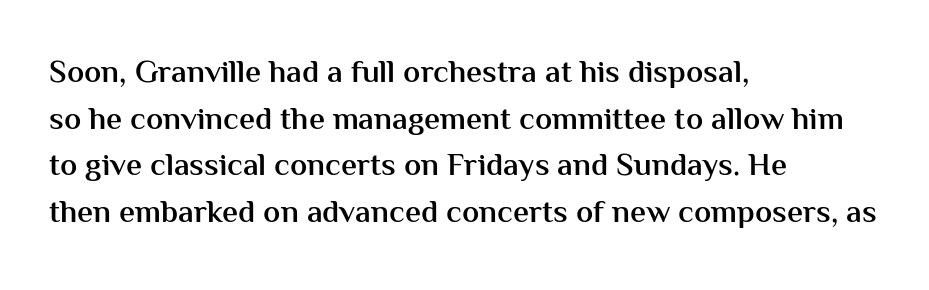
{"serif": "no", "italic": "no", "bold": "semi", "weight": "semibold", "width": "normal", "stroke_contrast": "medium", "x_height": "medium", "monospaced": "no", "underline": "no", "align": "left", "line_spacing": "normal", "line_spacing_ratio": 1.46, "letter_spacing": "normal", "letter_spacing_em": 0.0, "glyph_px": 32}
